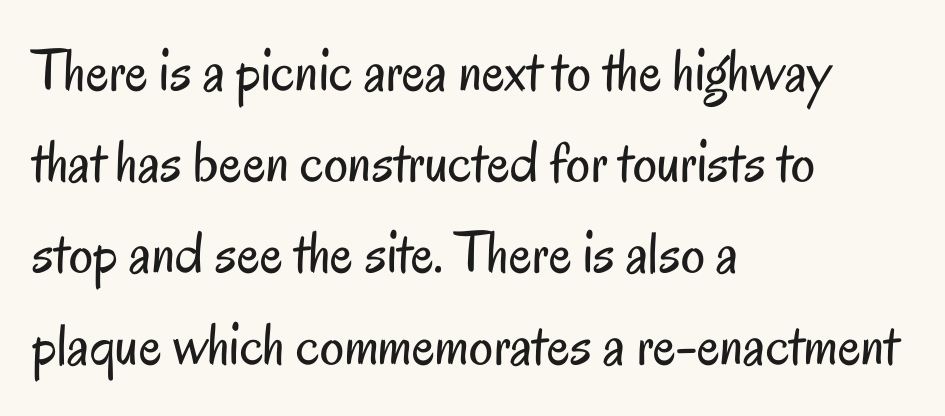
Q: Is the text bold? A: No.
Q: Is the text italic (slanted)? A: No, it is upright.
Q: Is the typeface a serif or a sans-serif typeface? A: Sans-serif.
Q: Is the text underlined? A: No.
Q: How is the paragraph aligned? A: Left-aligned.
Q: Is the spacing between letters normal or unusually wide? A: Normal.
Q: Is the spacing between lines tight, normal or loose? A: Normal.
Q: Width (condensed, normal, or wide)? A: Condensed.
Q: Stroke contrast? A: Low.
Q: x-height? A: Small.
Q: Monospaced? A: No.
